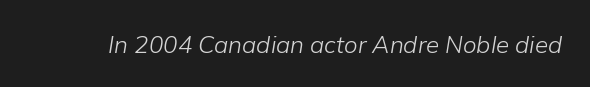
Q: Is the text bold? A: No.
Q: Is the text italic (slanted)? A: Yes, it leans right by about 9 degrees.
Q: Is the text underlined? A: No.
Q: Is the spacing between letters normal or unusually wide? A: Normal.
